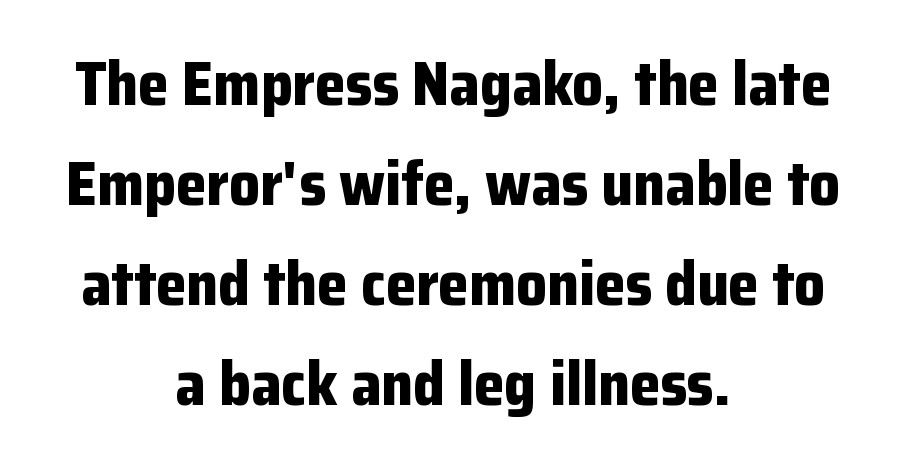
{"serif": "no", "italic": "no", "bold": "yes", "weight": "bold", "width": "normal", "stroke_contrast": "low", "x_height": "medium", "monospaced": "no", "underline": "no", "align": "center", "line_spacing": "normal", "line_spacing_ratio": 1.64, "letter_spacing": "normal", "letter_spacing_em": 0.0, "glyph_px": 61}
